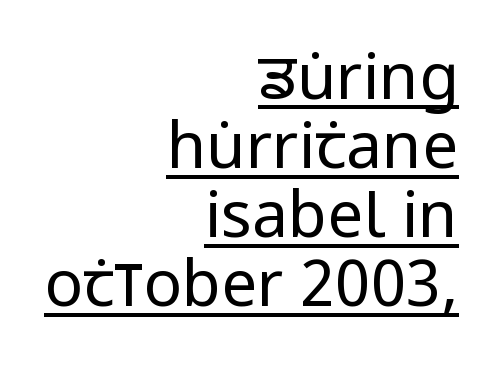
Q: Is the text bold? A: No.
Q: Is the text italic (slanted)? A: No, it is upright.
Q: Is the typeface a serif or a sans-serif typeface? A: Sans-serif.
Q: Is the text underlined? A: Yes.
Q: How is the paragraph aligned? A: Right-aligned.
Q: Is the spacing between letters normal or unusually wide? A: Normal.
Q: Is the spacing between lines tight, normal or loose? A: Tight.
Q: Width (condensed, normal, or wide)? A: Condensed.
Q: Stroke contrast? A: Low.
Q: x-height? A: Large.
Q: Monospaced? A: No.
